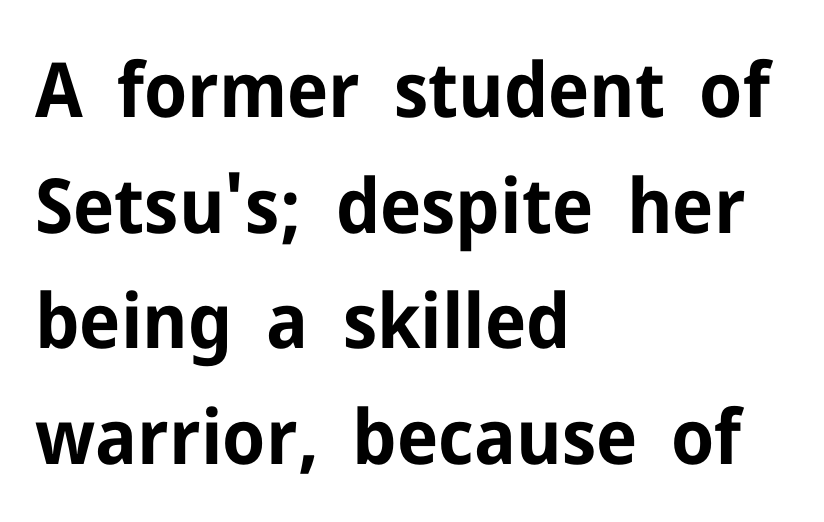
No word sits above an underline. The tracking reads as untouched default to a designer's eye. Left-aligned paragraph, ragged on the right. A typesetter would call this proportional, since set widths differ per character. Weight check: bold — yes, fully.
